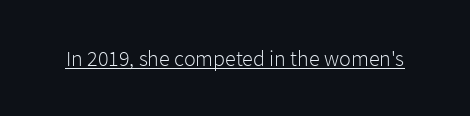
The image shows 22 px text type, upright; set normal letter spacing, underlined.
